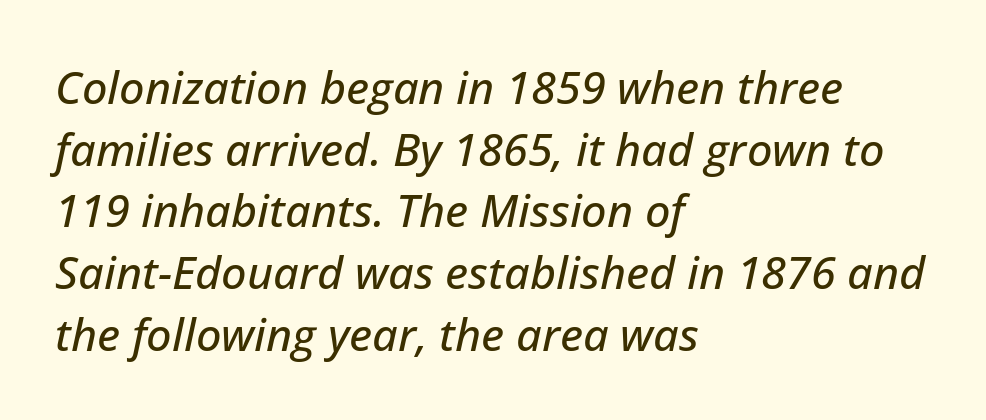
Q: Is the text italic (slanted)? A: Yes, it leans right by about 12 degrees.
Q: Is the text underlined? A: No.
Q: How is the paragraph aligned? A: Left-aligned.
Q: Is the spacing between letters normal or unusually wide? A: Normal.
Q: Is the spacing between lines tight, normal or loose? A: Normal.
Q: Width (condensed, normal, or wide)? A: Normal.
Q: Stroke contrast? A: Low.
Q: x-height? A: Medium.
Q: Monospaced? A: No.
